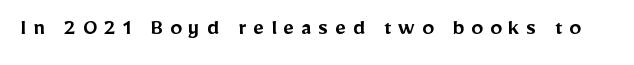
{"italic": "no", "bold": "semi", "underline": "no", "letter_spacing": "wide", "letter_spacing_em": 0.28, "glyph_px": 24}
